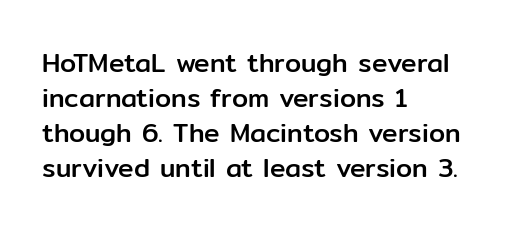
The image shows 26 px text type, upright; set left-aligned, normal line spacing (1.35x), normal letter spacing, not underlined.
